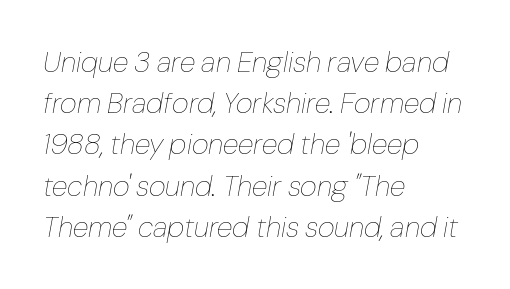
The image shows 29 px thin type, italic (leaning right); set left-aligned, normal line spacing (1.42x), normal letter spacing, not underlined; low stroke contrast and a medium x-height.
